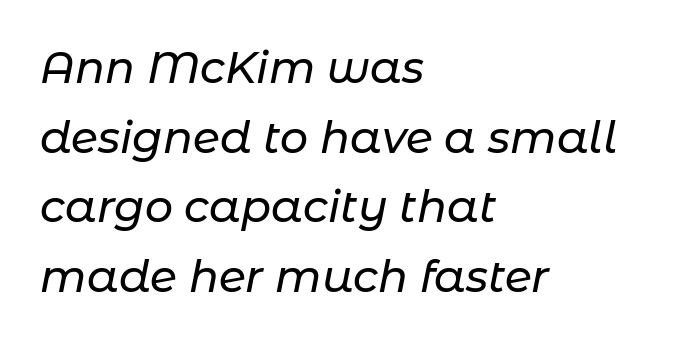
The image shows 44 px text type, italic (leaning right); set left-aligned, normal line spacing (1.58x), normal letter spacing, not underlined; low stroke contrast and a medium x-height.
